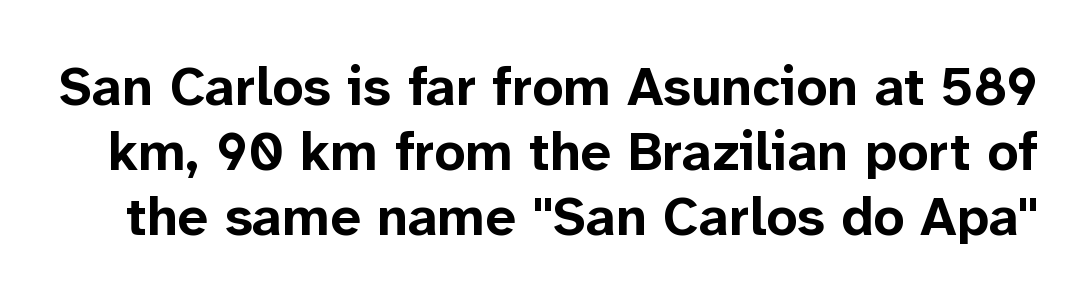
The image shows 54 px bold sans-serif type, upright; set line spacing 1.2x, normal letter spacing, not underlined; low stroke contrast and a medium x-height.
